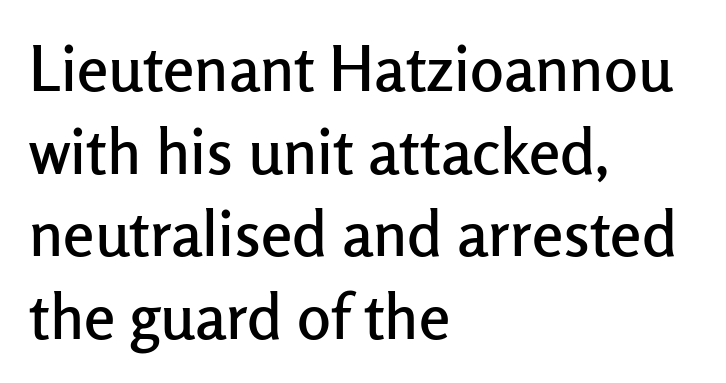
Is there any slant? The stems are plumb. In terms of leading, this rendering sits right in the middle. Note the varied advance widths — an 'i' is clearly narrower than an 'm'. No extra tracking has been applied to these lines. Letterform terminals end flat and unadorned throughout the passage.
